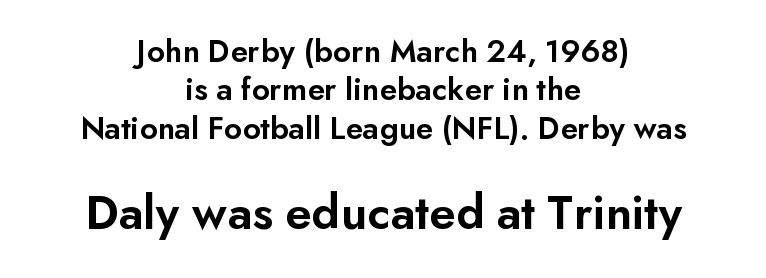
{"serif": "no", "italic": "no", "bold": "semi", "weight": "semibold", "width": "normal", "stroke_contrast": "low", "x_height": "small", "monospaced": "no", "underline": "no", "align": "center", "line_spacing_ratio": 1.16, "letter_spacing": "normal", "letter_spacing_em": 0.0, "larger_block": "second", "size_ratio": 1.52, "glyph_px": 50}
